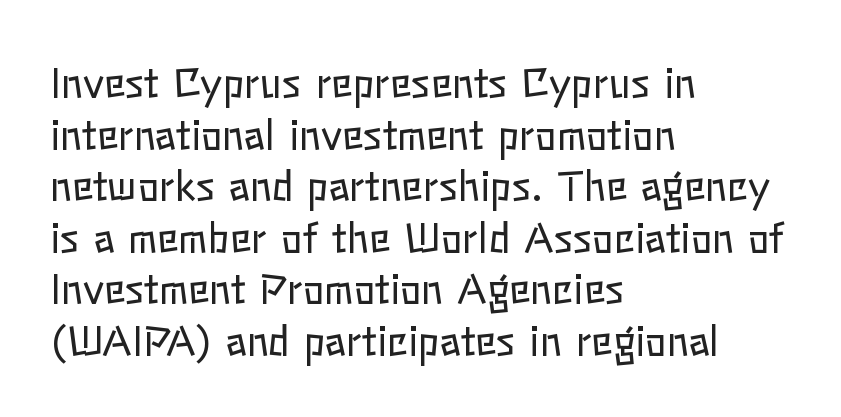
The image shows 40 px regular-weight type, upright; set left-aligned, normal line spacing (1.29x), normal letter spacing, not underlined; low stroke contrast and a medium x-height.
